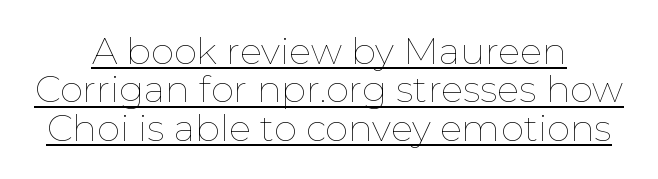
{"italic": "no", "bold": "no", "weight": "thin", "width": "normal", "stroke_contrast": "low", "x_height": "medium", "monospaced": "no", "underline": "yes", "align": "center", "line_spacing": "tight", "line_spacing_ratio": 1.04, "letter_spacing": "normal", "letter_spacing_em": 0.0, "glyph_px": 37}
